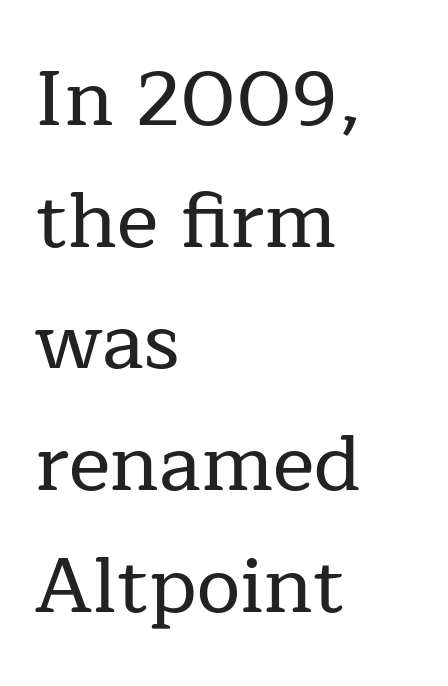
Q: Is the text italic (slanted)? A: No, it is upright.
Q: Is the typeface a serif or a sans-serif typeface? A: Serif.
Q: Is the text underlined? A: No.
Q: How is the paragraph aligned? A: Left-aligned.
Q: Is the spacing between letters normal or unusually wide? A: Normal.
Q: Is the spacing between lines tight, normal or loose? A: Normal.
Q: Width (condensed, normal, or wide)? A: Normal.
Q: Stroke contrast? A: Low.
Q: x-height? A: Medium.
Q: Monospaced? A: No.
